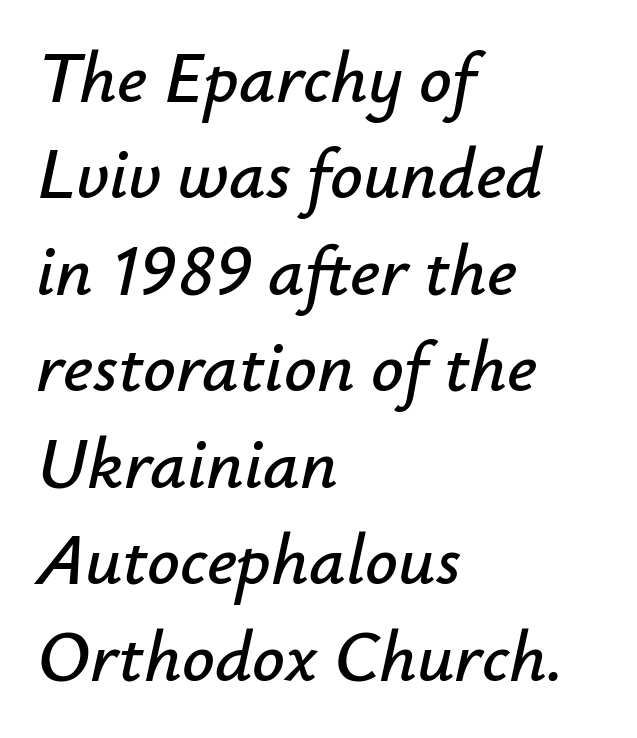
The image shows 72 px text type, italic (leaning right); set left-aligned, normal line spacing (1.34x), normal letter spacing, not underlined; low stroke contrast and a small x-height.
